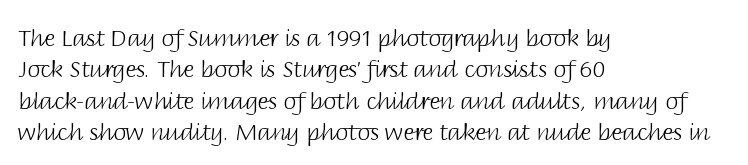
Q: Is the text bold? A: No.
Q: Is the text italic (slanted)? A: No, it is upright.
Q: Is the text underlined? A: No.
Q: How is the paragraph aligned? A: Left-aligned.
Q: Is the spacing between letters normal or unusually wide? A: Normal.
Q: Is the spacing between lines tight, normal or loose? A: Normal.
